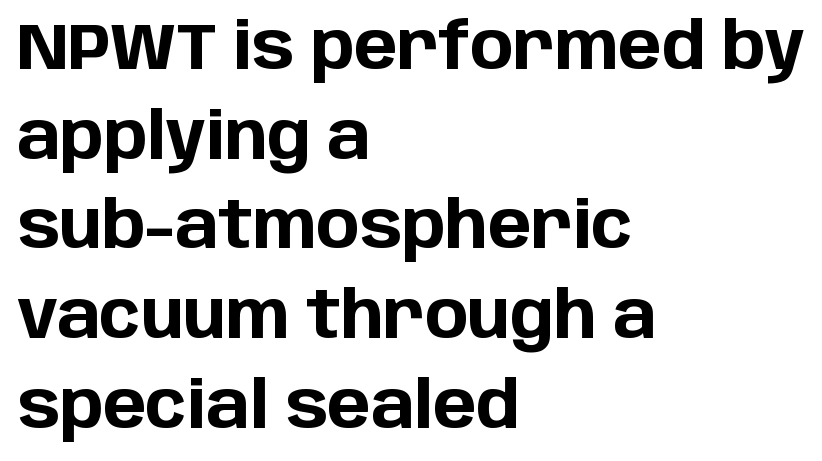
{"serif": "no", "italic": "no", "bold": "yes", "weight": "bold", "width": "normal", "stroke_contrast": "low", "x_height": "large", "monospaced": "no", "underline": "no", "align": "left", "line_spacing": "normal", "line_spacing_ratio": 1.38, "letter_spacing": "normal", "letter_spacing_em": 0.0, "glyph_px": 65}
